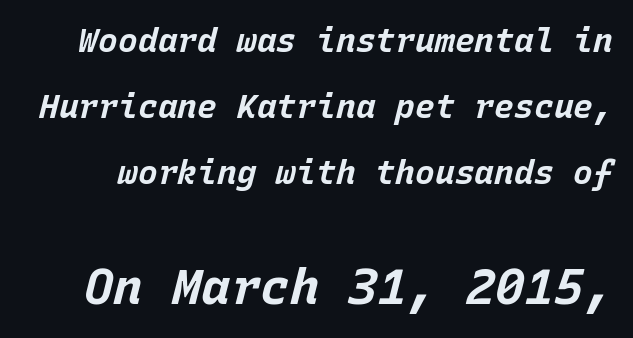
Every character sits at an angle, as italics do. Between one letter and the next there's only the usual sliver of space. Leading: increased. The font is running at its bold setting. Spacing verdict: monospaced, one width for all characters.
